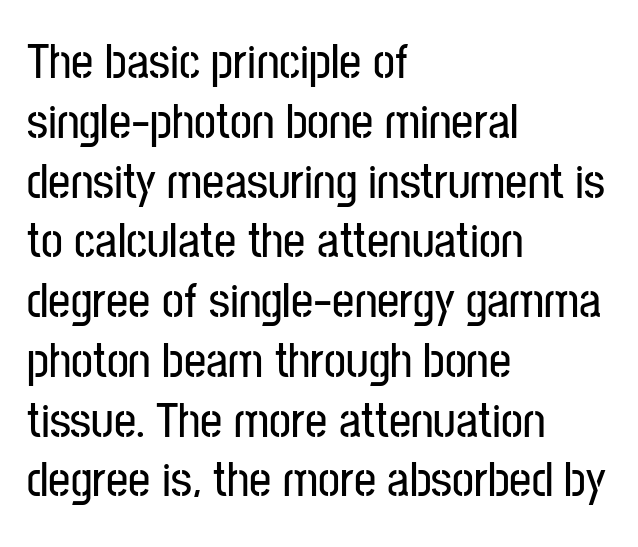
Q: Is the text italic (slanted)? A: No, it is upright.
Q: Is the typeface a serif or a sans-serif typeface? A: Sans-serif.
Q: Is the text underlined? A: No.
Q: How is the paragraph aligned? A: Left-aligned.
Q: Is the spacing between letters normal or unusually wide? A: Normal.
Q: Width (condensed, normal, or wide)? A: Condensed.
Q: Stroke contrast? A: Low.
Q: x-height? A: Medium.
Q: Monospaced? A: No.
